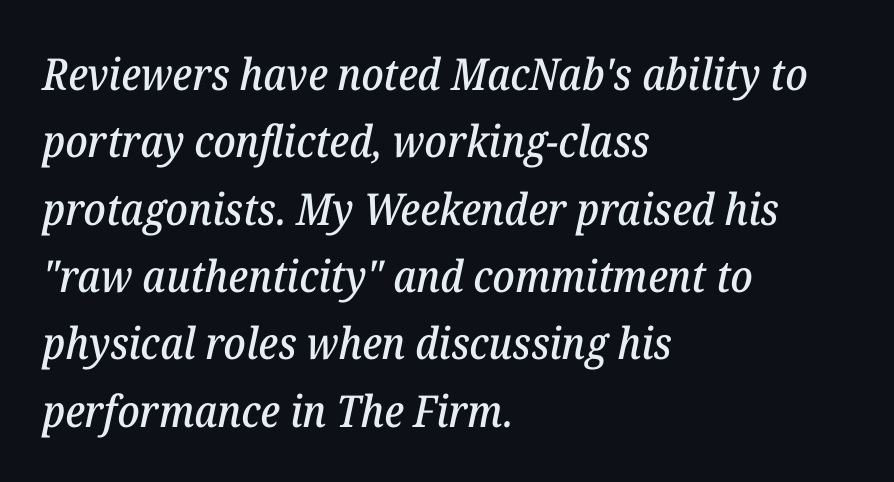
The space between consecutive lines is moderate. The face used here is rendered with its standard letterfit. No word sits above an underline. The text was rendered using a seriffed face with decorative stroke endings. Is the type slanted? Yes — the strokes lean at a clear angle.
